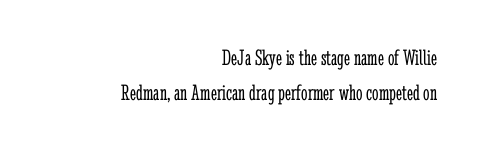
Q: Is the text bold? A: No.
Q: Is the text italic (slanted)? A: No, it is upright.
Q: Is the text underlined? A: No.
Q: How is the paragraph aligned? A: Right-aligned.
Q: Is the spacing between letters normal or unusually wide? A: Normal.
Q: Is the spacing between lines tight, normal or loose? A: Normal.
